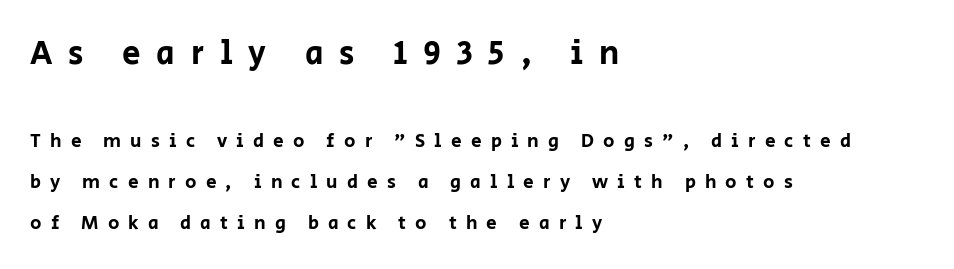
Line beginnings align vertically; line endings do not. Is there much room between lines? Yes — plenty of vertical air separates them. Quick note: underline off. Check where the strokes stop: nothing finishes them off — pure sans.
